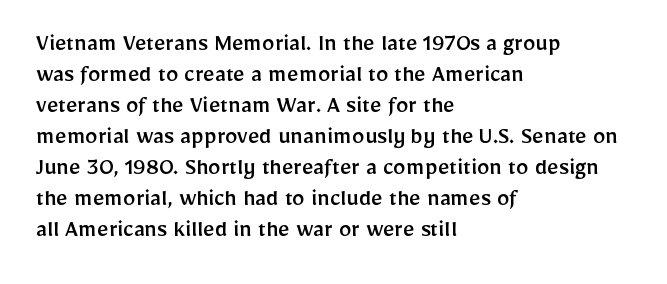
Clear beneath every line of the passage. Is the block centered? No — it sits flush against the left margin. Observe the ordinary spacing: letters are neighbours, not strangers. The letters stand upright; this is a roman face.
